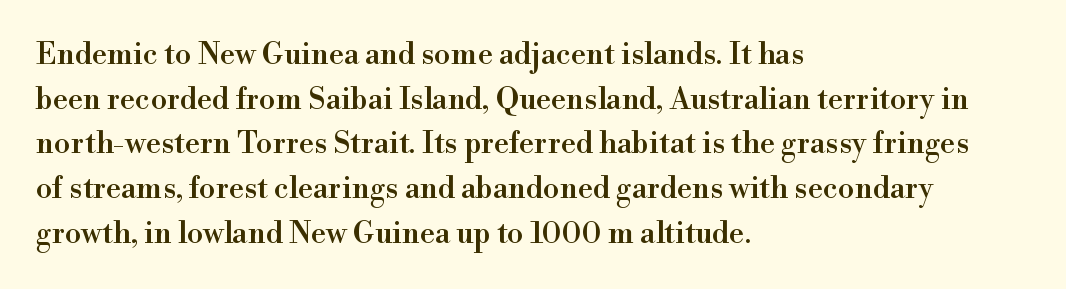
Q: Is the text italic (slanted)? A: No, it is upright.
Q: Is the typeface a serif or a sans-serif typeface? A: Serif.
Q: Is the text underlined? A: No.
Q: How is the paragraph aligned? A: Left-aligned.
Q: Is the spacing between letters normal or unusually wide? A: Normal.
Q: Is the spacing between lines tight, normal or loose? A: Normal.
Q: Width (condensed, normal, or wide)? A: Normal.
Q: Stroke contrast? A: High.
Q: x-height? A: Small.
Q: Monospaced? A: No.
